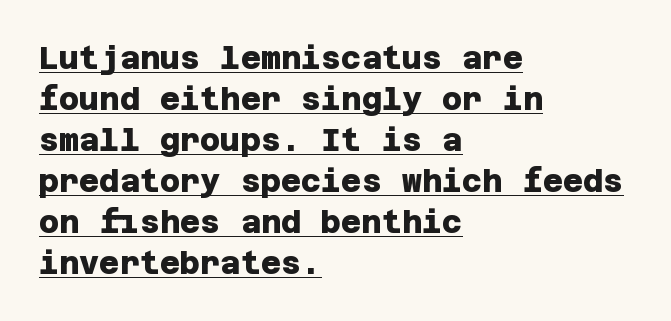
{"serif": "no", "bold": "yes", "weight": "heavy", "width": "normal", "stroke_contrast": "low", "x_height": "large", "underline": "yes", "align": "left", "line_spacing": "normal", "line_spacing_ratio": 1.32, "letter_spacing": "normal", "letter_spacing_em": 0.0, "glyph_px": 31}
